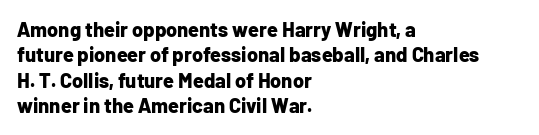
The image shows 20 px bold type, upright; set left-aligned, normal line spacing (1.27x), normal letter spacing, not underlined.
